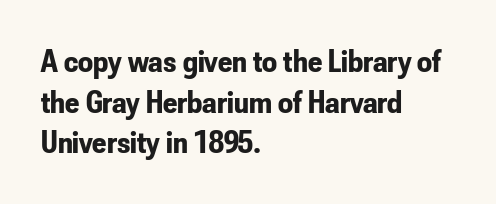
The image shows 33 px bold, condensed sans-serif type, upright; set left-aligned, line spacing 1.23x, normal letter spacing, not underlined; low stroke contrast and a small x-height.
